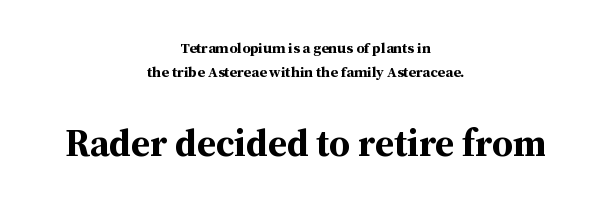
{"serif": "yes", "italic": "no", "bold": "yes", "weight": "bold", "width": "normal", "stroke_contrast": "medium", "x_height": "medium", "monospaced": "no", "underline": "no", "align": "center", "line_spacing": "normal", "line_spacing_ratio": 1.62, "letter_spacing": "normal", "letter_spacing_em": 0.0, "larger_block": "second", "size_ratio": 2.53, "glyph_px": 38}
